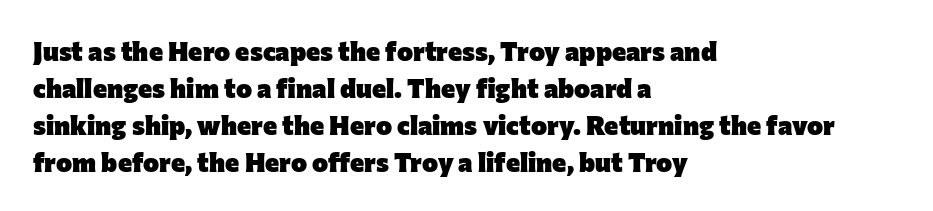
The image shows 27 px bold type, upright; set left-aligned, normal line spacing (1.37x), normal letter spacing, not underlined.
